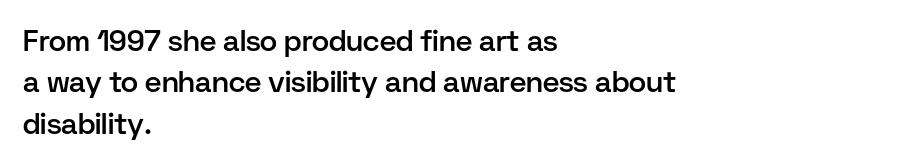
The image shows 29 px semibold sans-serif type, upright; set left-aligned, normal line spacing (1.43x), normal letter spacing, not underlined; low stroke contrast and a medium x-height.
